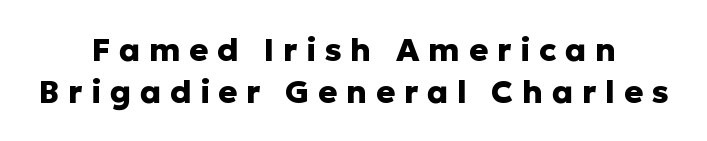
{"serif": "no", "italic": "no", "bold": "yes", "weight": "heavy", "width": "normal", "stroke_contrast": "low", "x_height": "medium", "monospaced": "no", "underline": "no", "align": "center", "line_spacing": "normal", "line_spacing_ratio": 1.31, "letter_spacing": "wide", "letter_spacing_em": 0.27, "glyph_px": 32}
